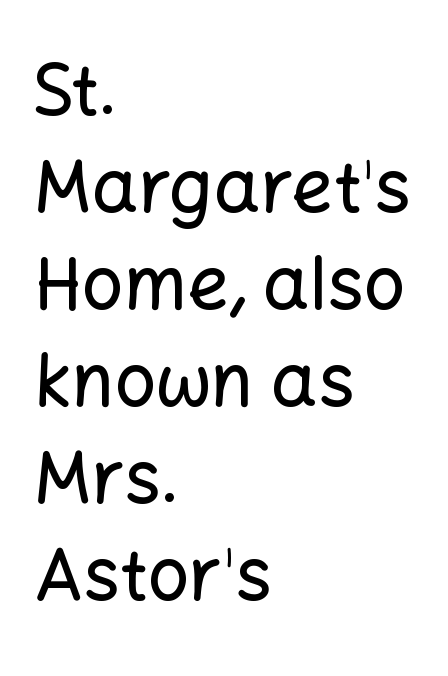
The image shows 73 px sans-serif type, upright; set left-aligned, normal line spacing (1.33x), normal letter spacing, not underlined; low stroke contrast and a medium x-height.
